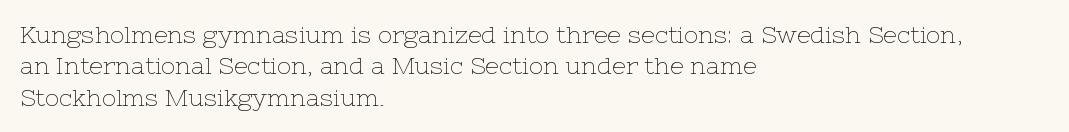
Q: Is the text bold? A: No.
Q: Is the text italic (slanted)? A: No, it is upright.
Q: Is the text underlined? A: No.
Q: How is the paragraph aligned? A: Left-aligned.
Q: Is the spacing between letters normal or unusually wide? A: Normal.
Q: Is the spacing between lines tight, normal or loose? A: Normal.
